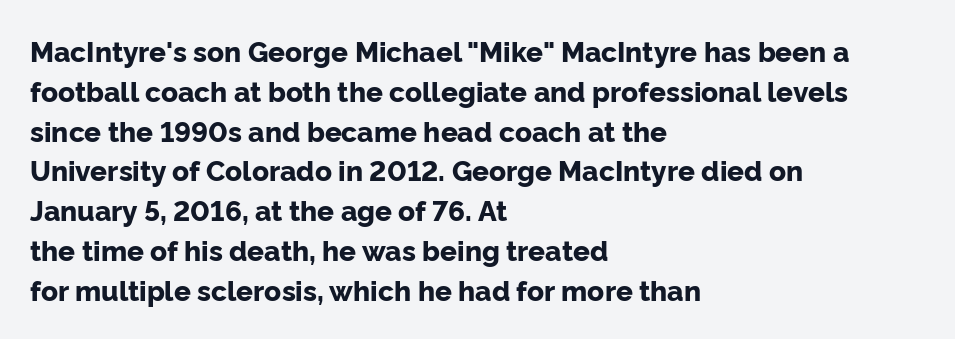
The image shows 28 px bold sans-serif type, upright; set left-aligned, normal line spacing (1.42x), normal letter spacing, not underlined; low stroke contrast and a medium x-height.
